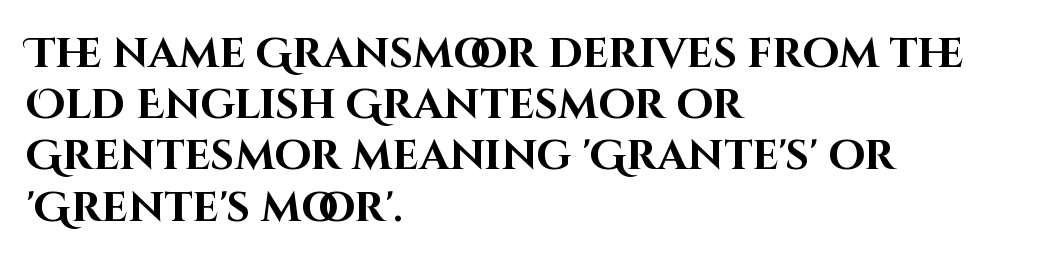
The image shows 42 px bold sans-serif type, upright; set left-aligned, line spacing 1.22x, normal letter spacing, not underlined; high stroke contrast and a large x-height.
